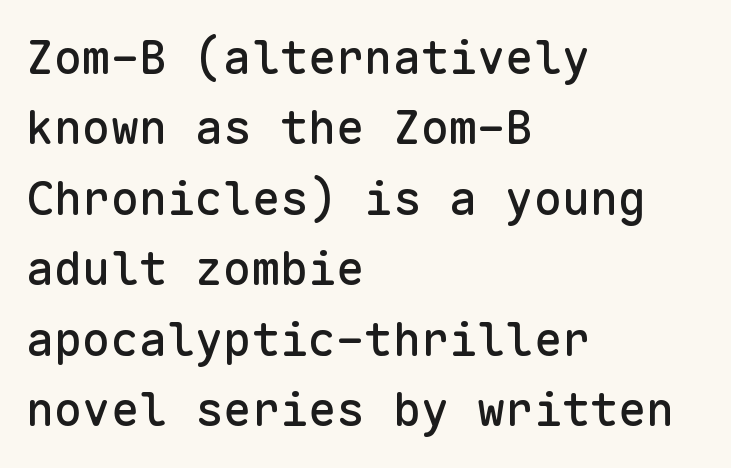
The passage shown has conventional tracking throughout. Honestly, there is no underline to notice here at all. Reading down the column, the eye jumps a familiar distance to each next line. Spacing verdict: monospaced, one width for all characters.
